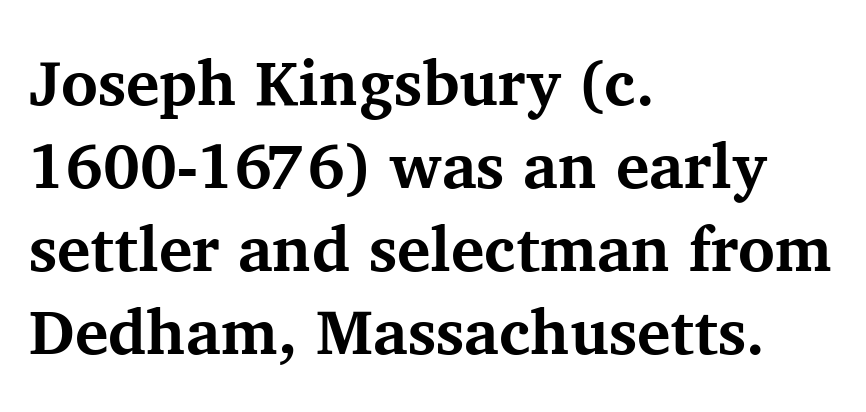
The image shows 63 px bold serif type, upright; set left-aligned, normal line spacing (1.32x), normal letter spacing, not underlined; medium stroke contrast and a medium x-height.
